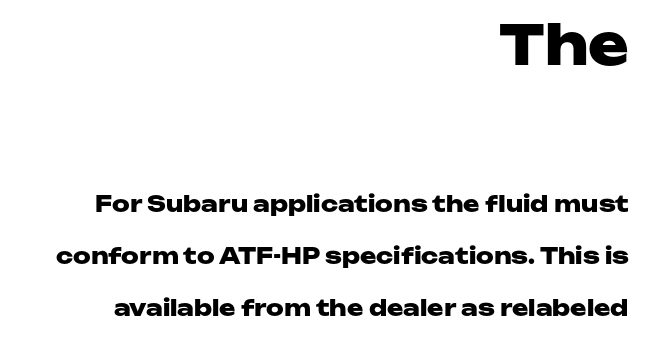
Q: Is the text bold? A: Yes.
Q: Is the text italic (slanted)? A: No, it is upright.
Q: Is the typeface a serif or a sans-serif typeface? A: Sans-serif.
Q: Is the text underlined? A: No.
Q: How is the paragraph aligned? A: Right-aligned.
Q: Is the spacing between letters normal or unusually wide? A: Normal.
Q: Is the spacing between lines tight, normal or loose? A: Loose.
Q: Which block of text is set in a larger size, the first (top) or the second (bottom)? A: The first (top) one.
Q: Width (condensed, normal, or wide)? A: Wide.
Q: Stroke contrast? A: Low.
Q: x-height? A: Medium.
Q: Monospaced? A: No.
